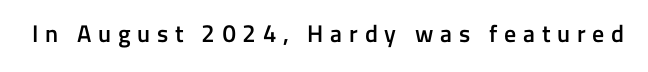
{"italic": "no", "bold": "semi", "underline": "no", "letter_spacing": "wide", "letter_spacing_em": 0.28, "glyph_px": 24}
